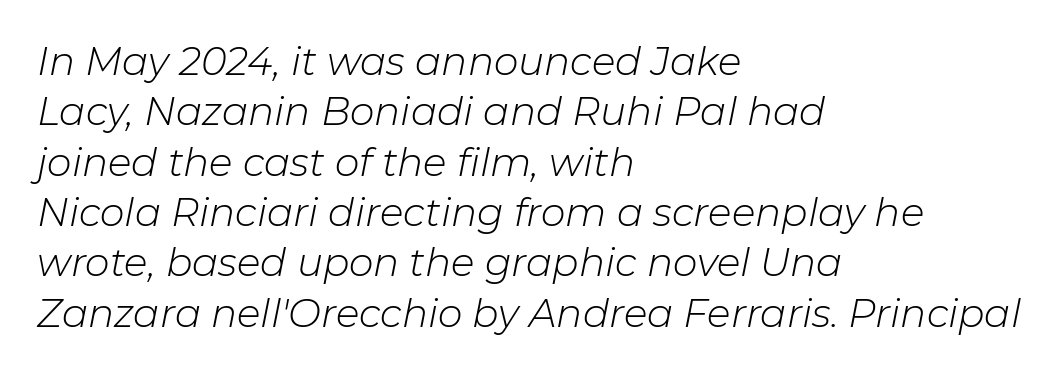
{"italic": "yes", "lean": "right", "slant_degrees": 11, "bold": "no", "weight": "light", "width": "normal", "stroke_contrast": "low", "x_height": "medium", "monospaced": "no", "underline": "no", "align": "left", "line_spacing": "normal", "line_spacing_ratio": 1.29, "letter_spacing": "normal", "letter_spacing_em": 0.0, "glyph_px": 39}
